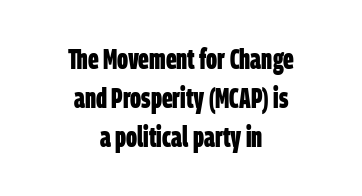
{"serif": "no", "bold": "yes", "weight": "bold", "width": "condensed", "stroke_contrast": "low", "x_height": "large", "monospaced": "no", "underline": "no", "align": "center", "line_spacing": "normal", "line_spacing_ratio": 1.4, "letter_spacing": "normal", "letter_spacing_em": 0.0, "glyph_px": 28}
